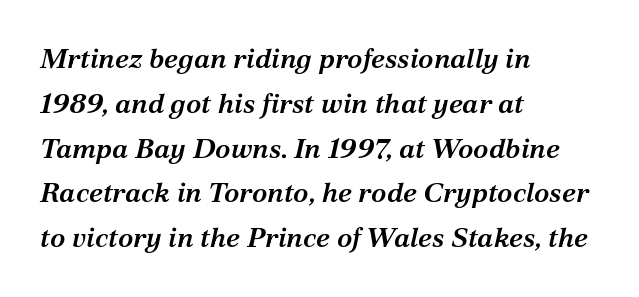
{"serif": "yes", "italic": "yes", "lean": "right", "slant_degrees": 12, "bold": "semi", "weight": "semibold", "width": "normal", "stroke_contrast": "medium", "x_height": "medium", "monospaced": "no", "underline": "no", "align": "left", "line_spacing": "normal", "line_spacing_ratio": 1.6, "letter_spacing": "normal", "letter_spacing_em": 0.0, "glyph_px": 28}
